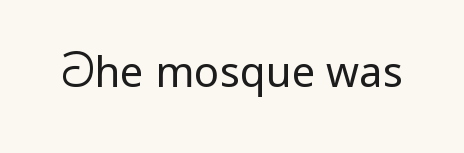
{"serif": "no", "italic": "no", "bold": "no", "weight": "regular", "width": "normal", "stroke_contrast": "low", "x_height": "medium", "monospaced": "no", "underline": "no", "letter_spacing": "normal", "letter_spacing_em": 0.0, "glyph_px": 42}
